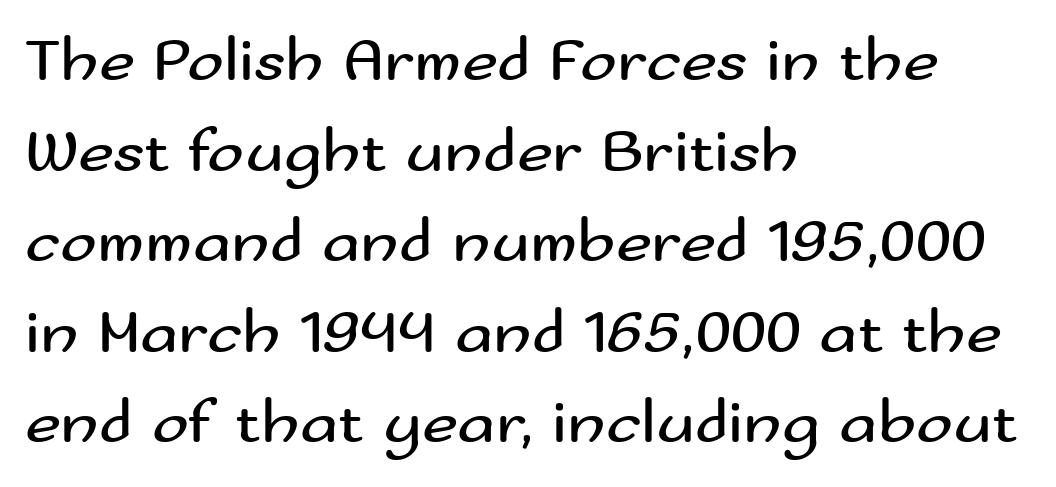
Q: Is the text bold? A: No.
Q: Is the text italic (slanted)? A: No, it is upright.
Q: Is the typeface a serif or a sans-serif typeface? A: Sans-serif.
Q: Is the text underlined? A: No.
Q: How is the paragraph aligned? A: Left-aligned.
Q: Is the spacing between letters normal or unusually wide? A: Normal.
Q: Is the spacing between lines tight, normal or loose? A: Normal.
Q: Width (condensed, normal, or wide)? A: Wide.
Q: Stroke contrast? A: Medium.
Q: x-height? A: Small.
Q: Monospaced? A: No.
